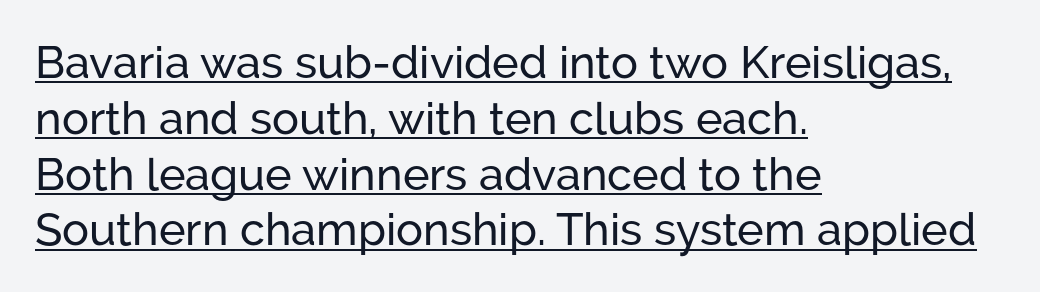
{"serif": "no", "italic": "no", "width": "normal", "stroke_contrast": "low", "x_height": "medium", "monospaced": "no", "underline": "yes", "align": "left", "line_spacing_ratio": 1.24, "letter_spacing": "normal", "letter_spacing_em": 0.0, "glyph_px": 45}
